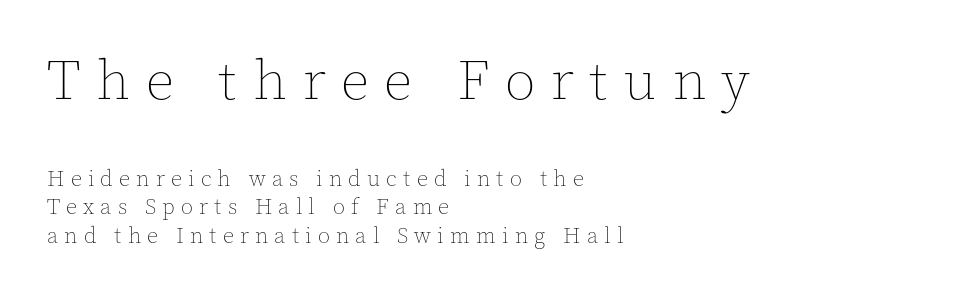
Successive baselines arrive at the customary interval. Ordinary non-slanted type is in use. Left-aligned paragraph, ragged on the right. Does the bottom block carry the larger type? No, the top block does.
